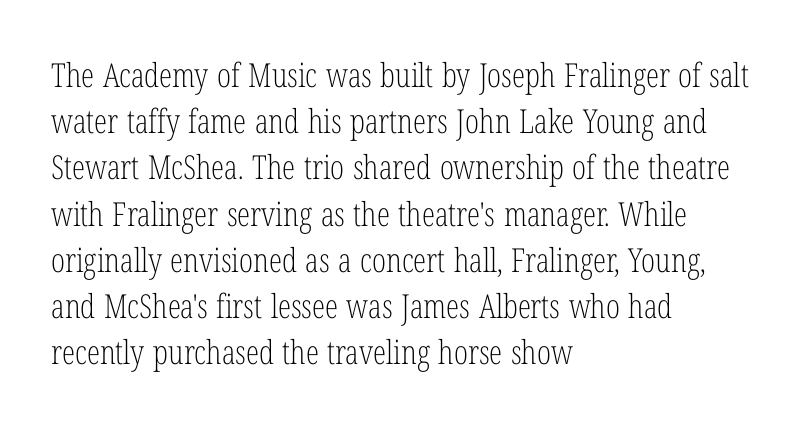
The image shows 33 px light, condensed serif type, upright; set left-aligned, normal line spacing (1.4x), normal letter spacing, not underlined; low stroke contrast and a medium x-height.
